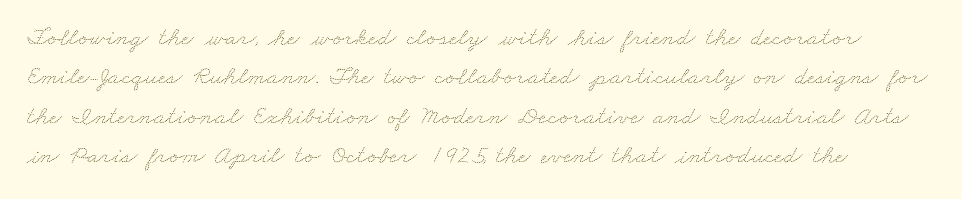
This is not heavy type; no bold has been used. Type without underlining. Here the glyphs are tracked normally, forming tight word shapes. This sample keeps an unexceptional amount of space between lines.
